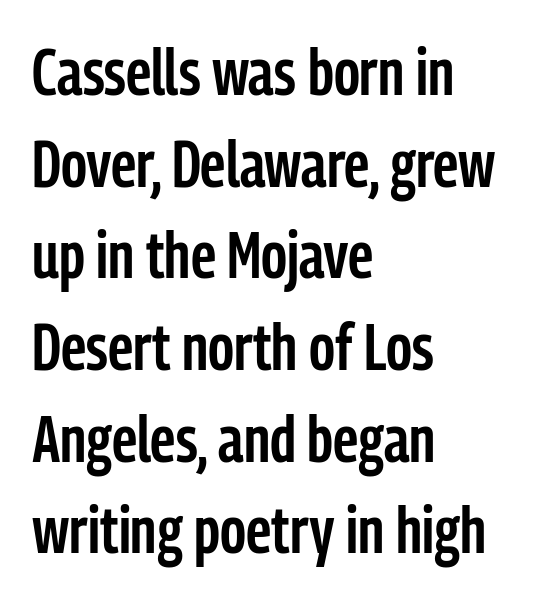
The image shows 65 px semibold, condensed sans-serif type, upright; set left-aligned, normal line spacing (1.41x), normal letter spacing, not underlined; low stroke contrast and a medium x-height.
